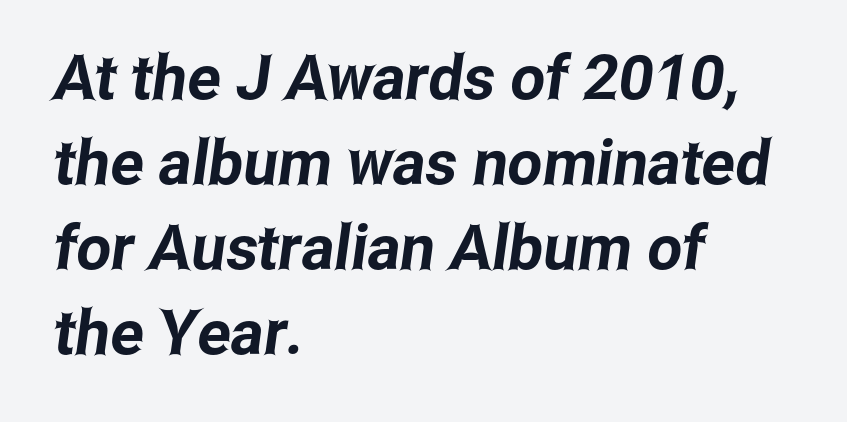
{"serif": "no", "width": "condensed", "stroke_contrast": "low", "x_height": "medium", "monospaced": "no", "underline": "no", "align": "left", "line_spacing": "normal", "line_spacing_ratio": 1.37, "letter_spacing": "normal", "letter_spacing_em": 0.0, "glyph_px": 62}
